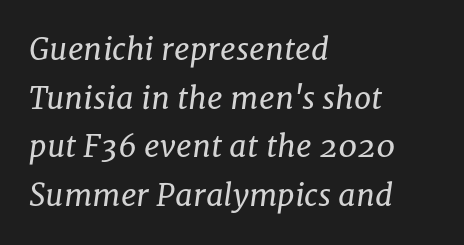
Q: Is the text bold? A: No.
Q: Is the text italic (slanted)? A: Yes, it leans right by about 8 degrees.
Q: Is the typeface a serif or a sans-serif typeface? A: Serif.
Q: Is the text underlined? A: No.
Q: How is the paragraph aligned? A: Left-aligned.
Q: Is the spacing between letters normal or unusually wide? A: Normal.
Q: Is the spacing between lines tight, normal or loose? A: Normal.
Q: Width (condensed, normal, or wide)? A: Normal.
Q: Stroke contrast? A: Low.
Q: x-height? A: Medium.
Q: Monospaced? A: No.
